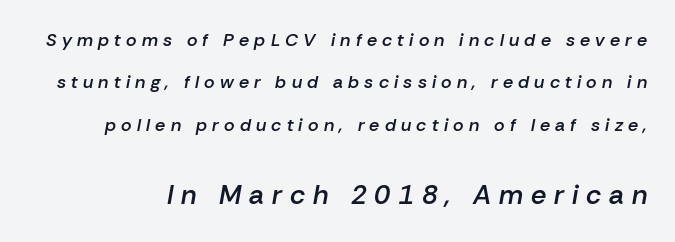
Vertical spacing — loose. The gap between lines stays unmarked. Tall strokes in this sample are angled rather than plumb. Bold? Not quite — semibold, heavier than regular but stopping short. Look at the tracking — it's clearly loosened, letters drifting apart.
